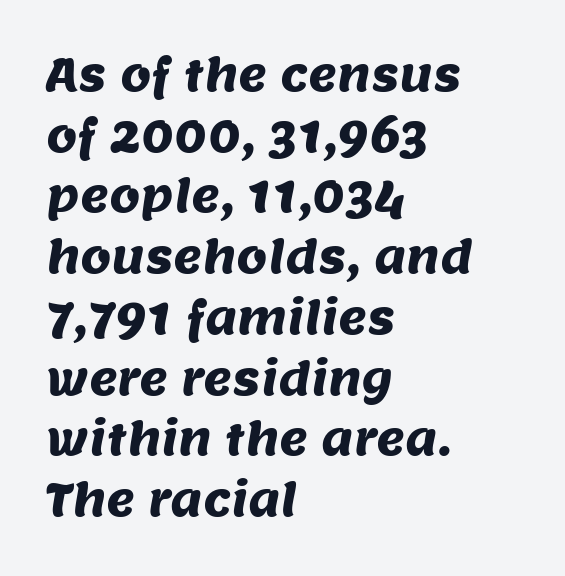
{"serif": "no", "width": "normal", "stroke_contrast": "medium", "x_height": "large", "monospaced": "no", "underline": "no", "align": "left", "line_spacing": "normal", "line_spacing_ratio": 1.38, "letter_spacing": "normal", "letter_spacing_em": 0.0, "glyph_px": 44}
